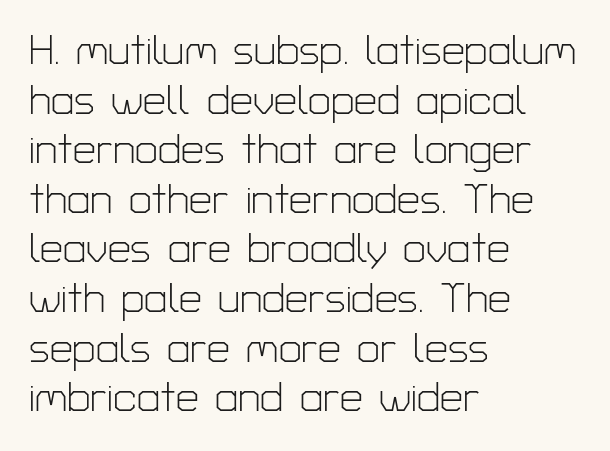
Q: Is the text bold? A: No.
Q: Is the text italic (slanted)? A: No, it is upright.
Q: Is the typeface a serif or a sans-serif typeface? A: Sans-serif.
Q: Is the text underlined? A: No.
Q: How is the paragraph aligned? A: Left-aligned.
Q: Is the spacing between letters normal or unusually wide? A: Normal.
Q: Width (condensed, normal, or wide)? A: Normal.
Q: Stroke contrast? A: Low.
Q: x-height? A: Medium.
Q: Monospaced? A: No.
